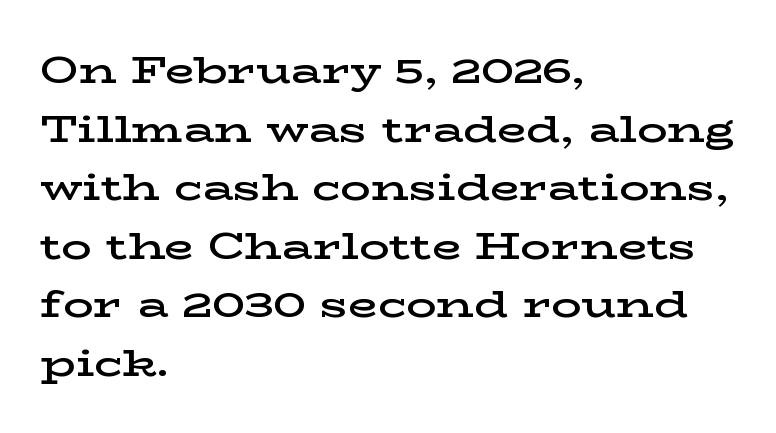
{"serif": "yes", "italic": "no", "bold": "semi", "weight": "semibold", "width": "wide", "stroke_contrast": "low", "x_height": "medium", "monospaced": "no", "underline": "no", "align": "left", "line_spacing": "normal", "line_spacing_ratio": 1.54, "letter_spacing": "normal", "letter_spacing_em": 0.0, "glyph_px": 38}
